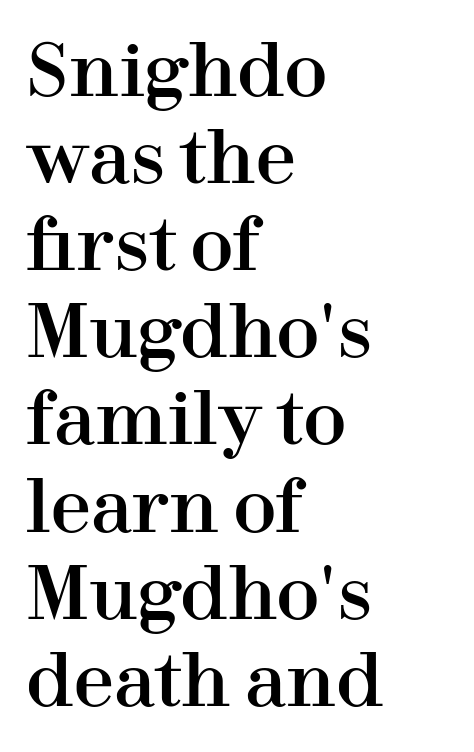
{"serif": "yes", "italic": "no", "width": "normal", "stroke_contrast": "high", "x_height": "medium", "monospaced": "no", "underline": "no", "align": "left", "line_spacing_ratio": 1.21, "letter_spacing": "normal", "letter_spacing_em": 0.0, "glyph_px": 72}
